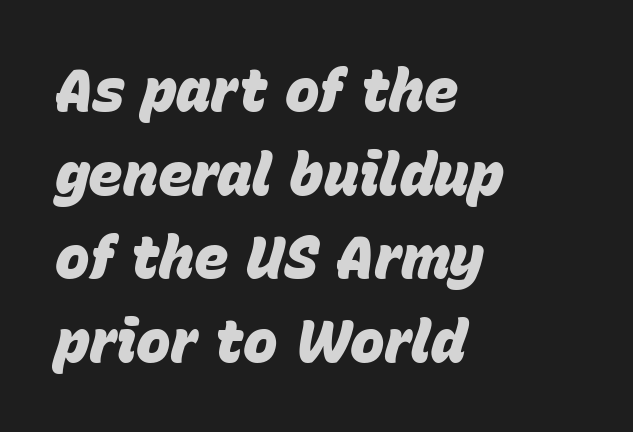
Q: Is the text bold? A: Yes.
Q: Is the text italic (slanted)? A: Yes, it leans right by about 15 degrees.
Q: Is the text underlined? A: No.
Q: How is the paragraph aligned? A: Left-aligned.
Q: Is the spacing between letters normal or unusually wide? A: Normal.
Q: Is the spacing between lines tight, normal or loose? A: Normal.
Q: Width (condensed, normal, or wide)? A: Normal.
Q: Stroke contrast? A: Low.
Q: x-height? A: Large.
Q: Monospaced? A: No.
